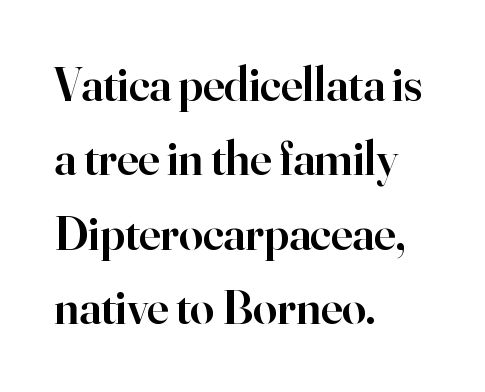
Has an underline been added? It has not. Style check: upright. Horizontal alignment here is leftward, the default for most running prose. This sample has the flowing, uneven cadence of proportional lettering.
